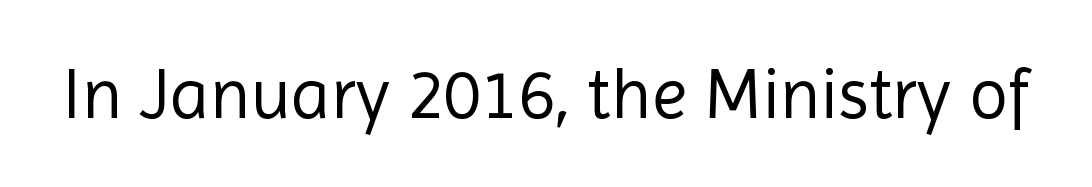
The image shows 71 px regular-weight sans-serif type, upright; set normal letter spacing, not underlined; a medium x-height.
